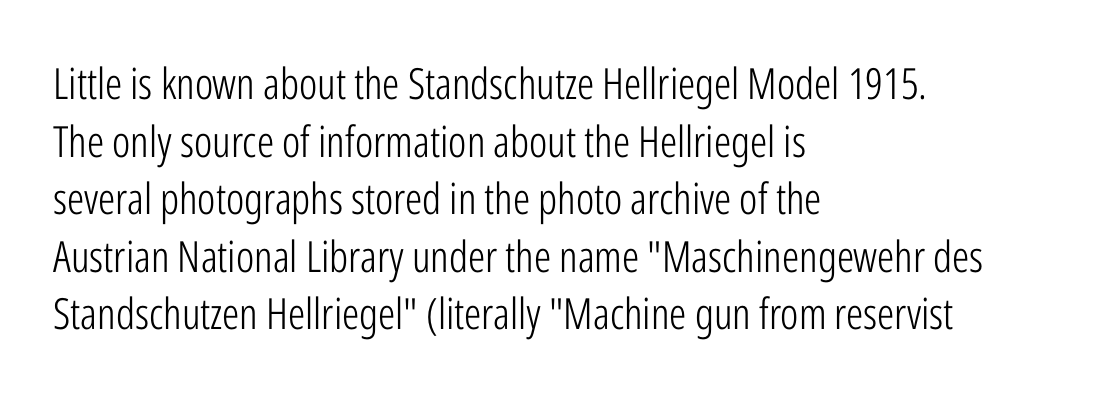
{"serif": "no", "italic": "no", "bold": "no", "weight": "light", "width": "condensed", "stroke_contrast": "low", "x_height": "medium", "monospaced": "no", "underline": "no", "align": "left", "line_spacing": "normal", "line_spacing_ratio": 1.34, "letter_spacing": "normal", "letter_spacing_em": 0.0, "glyph_px": 43}
